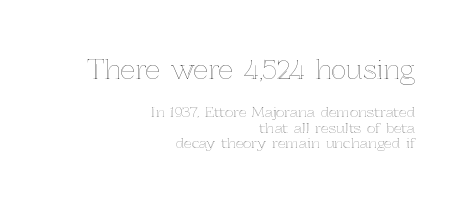
{"italic": "no", "underline": "no", "align": "right", "line_spacing": "tight", "line_spacing_ratio": 1.12, "letter_spacing": "normal", "letter_spacing_em": 0.0, "larger_block": "first", "size_ratio": 1.86, "glyph_px": 26}
